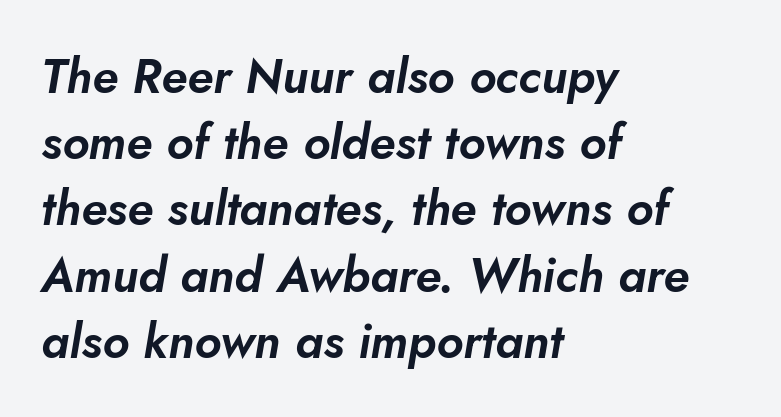
The gap between lines stays unmarked. Regular leading. There is no visible air inserted between adjacent glyphs. All the whitespace from short lines collects on the right. Proportional: the letters do not fall into vertical columns. You can tell it's italic because the verticals aren't actually vertical.
